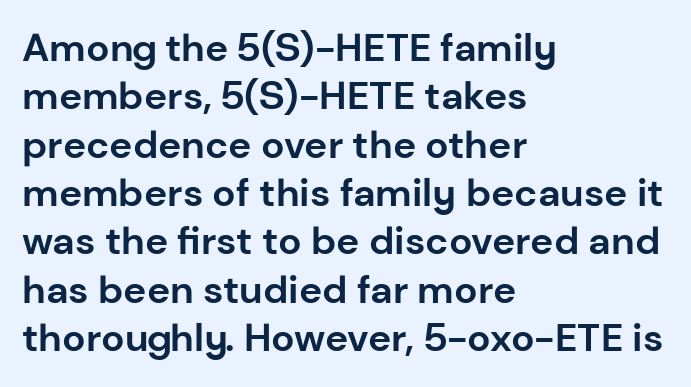
Q: Is the text bold? A: Yes.
Q: Is the text italic (slanted)? A: No, it is upright.
Q: Is the typeface a serif or a sans-serif typeface? A: Sans-serif.
Q: Is the text underlined? A: No.
Q: How is the paragraph aligned? A: Left-aligned.
Q: Is the spacing between letters normal or unusually wide? A: Normal.
Q: Width (condensed, normal, or wide)? A: Normal.
Q: Stroke contrast? A: Low.
Q: x-height? A: Medium.
Q: Monospaced? A: No.
